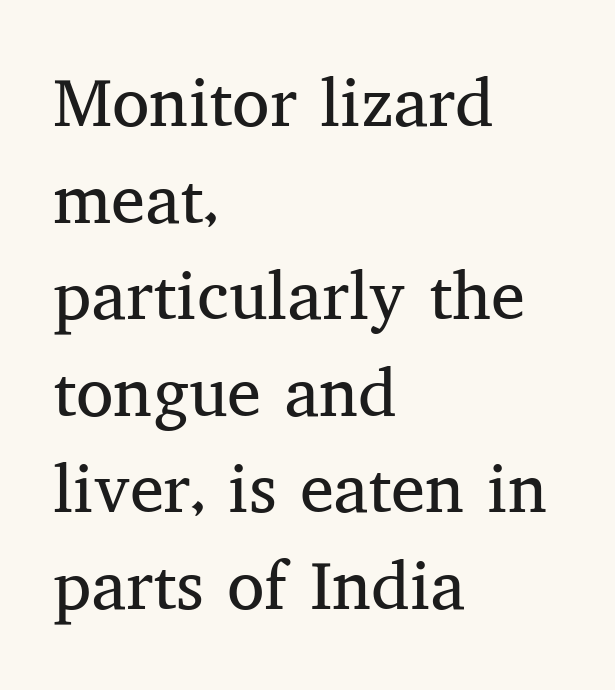
The image shows 68 px regular-weight serif type, upright; set left-aligned, normal line spacing (1.42x), normal letter spacing, not underlined; medium stroke contrast and a medium x-height.
